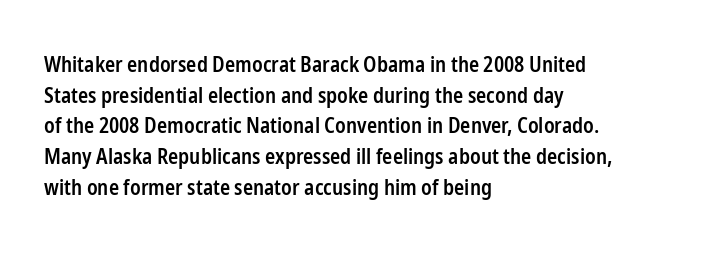
Q: Is the text bold? A: Semi-bold.
Q: Is the text italic (slanted)? A: No, it is upright.
Q: Is the text underlined? A: No.
Q: How is the paragraph aligned? A: Left-aligned.
Q: Is the spacing between letters normal or unusually wide? A: Normal.
Q: Is the spacing between lines tight, normal or loose? A: Normal.
